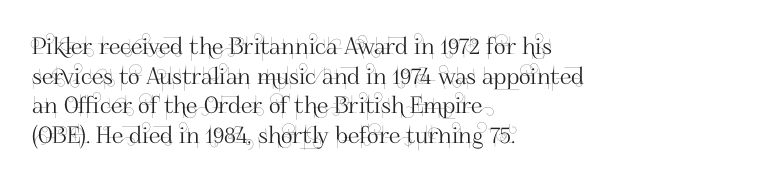
Q: Is the text italic (slanted)? A: No, it is upright.
Q: Is the text underlined? A: No.
Q: How is the paragraph aligned? A: Left-aligned.
Q: Is the spacing between letters normal or unusually wide? A: Normal.
Q: Is the spacing between lines tight, normal or loose? A: Normal.
